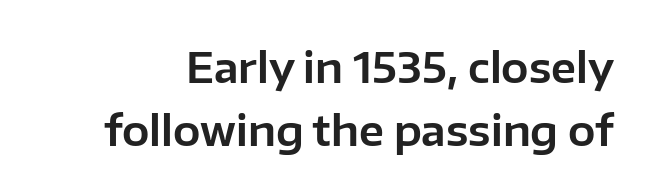
The image shows 41 px sans-serif type, upright; set normal line spacing (1.53x), normal letter spacing, not underlined; low stroke contrast and a medium x-height.
